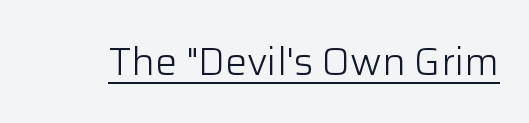
Note the varied advance widths — an 'i' is clearly narrower than an 'm'. Every stem runs plumb, perpendicular to the baseline. Emphasis is given by a line drawn under the lettering. Tracking value appears to be zero — textbook default spacing.
